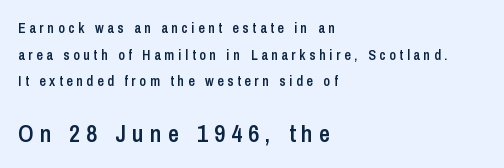
The image shows 24 px text type, upright; set left-aligned, loose line spacing (1.9x), unusually wide letter spacing (+0.26 em), not underlined; the second (bottom) block is 1.71x larger.
